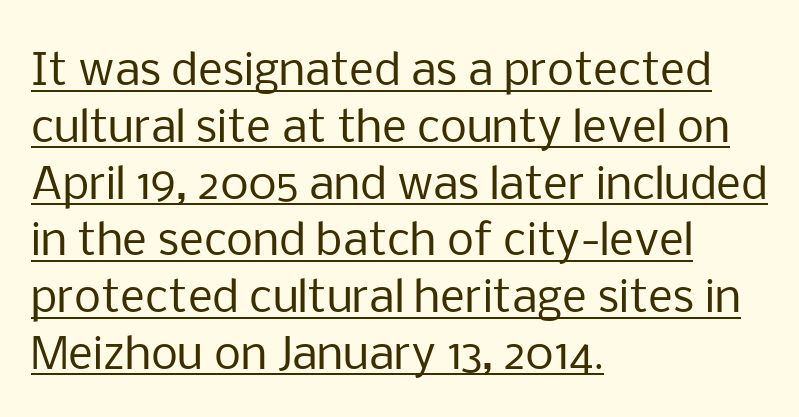
{"serif": "no", "italic": "no", "bold": "no", "weight": "regular", "width": "normal", "stroke_contrast": "low", "x_height": "medium", "monospaced": "no", "underline": "yes", "align": "left", "line_spacing": "normal", "line_spacing_ratio": 1.32, "letter_spacing": "normal", "letter_spacing_em": 0.0, "glyph_px": 43}
